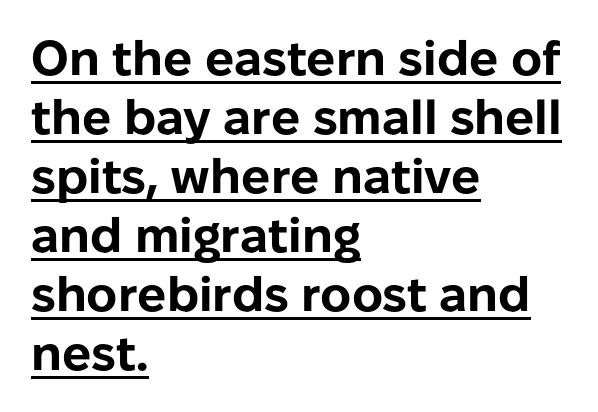
Q: Is the text bold? A: Yes.
Q: Is the text italic (slanted)? A: No, it is upright.
Q: Is the typeface a serif or a sans-serif typeface? A: Sans-serif.
Q: Is the text underlined? A: Yes.
Q: How is the paragraph aligned? A: Left-aligned.
Q: Is the spacing between letters normal or unusually wide? A: Normal.
Q: Width (condensed, normal, or wide)? A: Normal.
Q: Stroke contrast? A: Low.
Q: x-height? A: Medium.
Q: Monospaced? A: No.
